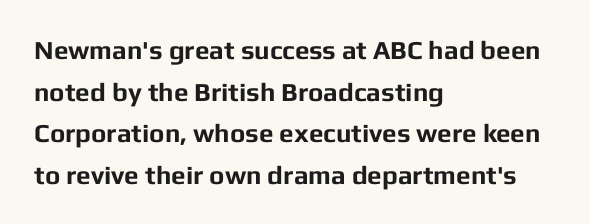
The image shows 26 px bold type, upright; set left-aligned, normal line spacing (1.6x), normal letter spacing, not underlined.
